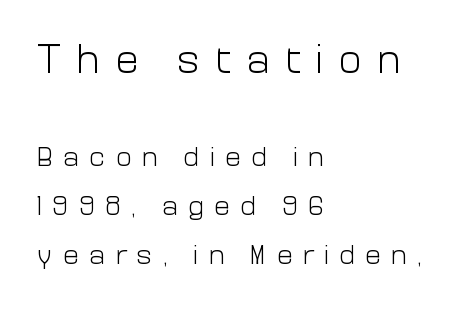
Observe the absence of serifs on each vertical stroke in this sample. Descenders are the only things crossing below the line. Characters remain perfectly vertical along every line. Is the type heavy? It reads as light-to-regular instead. Students, note that the glyphs here are deliberately spaced far apart. Each line starts at the same left margin while the right side varies.
